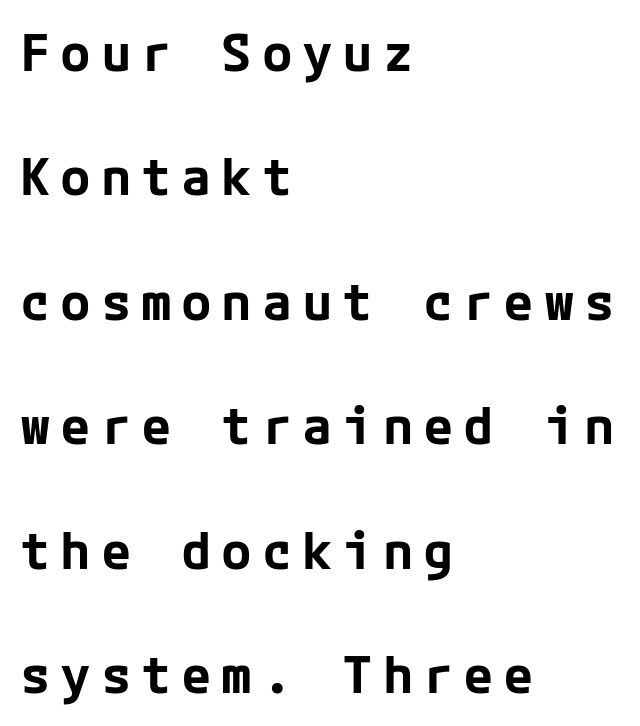
{"serif": "no", "italic": "no", "bold": "yes", "weight": "bold", "width": "normal", "stroke_contrast": "low", "x_height": "medium", "underline": "no", "align": "left", "line_spacing": "loose", "line_spacing_ratio": 2.44, "glyph_px": 51}
